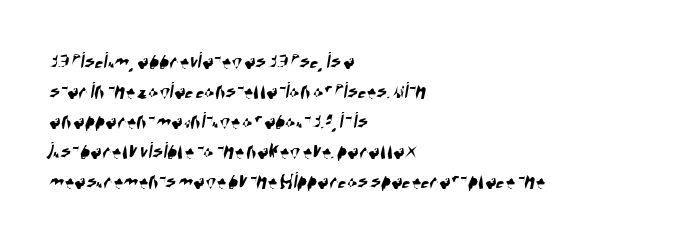
Q: Is the text underlined? A: No.
Q: How is the paragraph aligned? A: Left-aligned.
Q: Is the spacing between letters normal or unusually wide? A: Normal.
Q: Is the spacing between lines tight, normal or loose? A: Normal.
